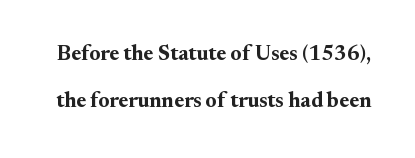
{"italic": "no", "bold": "yes", "underline": "no", "line_spacing": "loose", "line_spacing_ratio": 2.26, "letter_spacing": "normal", "letter_spacing_em": 0.0, "glyph_px": 21}
